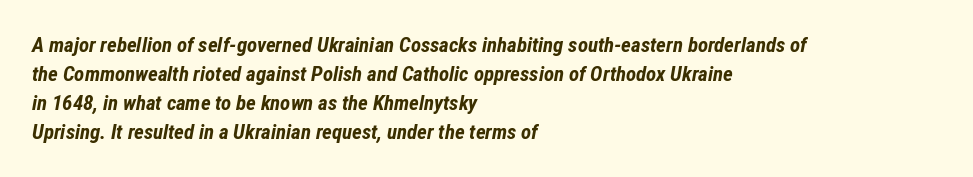
The image shows 21 px bold type, italic (leaning right); set left-aligned, normal line spacing (1.38x), normal letter spacing, not underlined.
